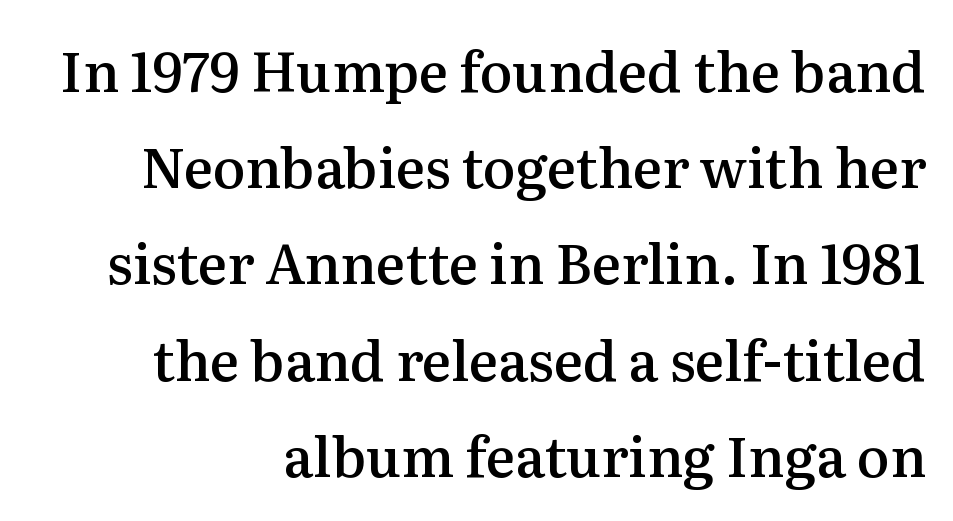
The image shows 55 px semibold serif type, upright; set right-aligned, line spacing 1.75x, normal letter spacing, not underlined; medium stroke contrast and a medium x-height.
